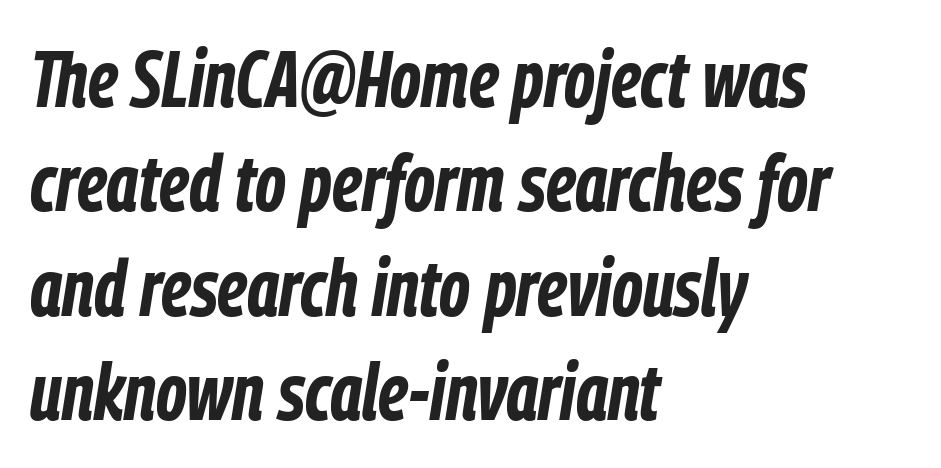
The image shows 79 px bold, condensed type, italic (leaning right); set left-aligned, normal line spacing (1.32x), normal letter spacing, not underlined; low stroke contrast and a medium x-height.
